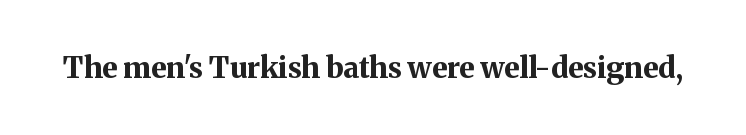
{"serif": "yes", "italic": "no", "bold": "yes", "weight": "bold", "width": "normal", "stroke_contrast": "medium", "x_height": "medium", "monospaced": "no", "underline": "no", "letter_spacing": "normal", "letter_spacing_em": 0.0, "glyph_px": 29}
